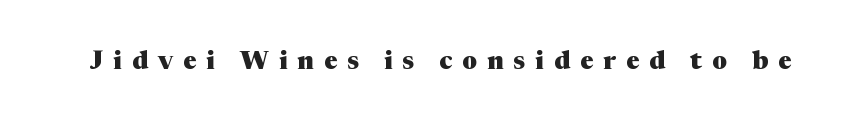
The image shows 25 px bold type, upright; set unusually wide letter spacing (+0.4 em), not underlined.
